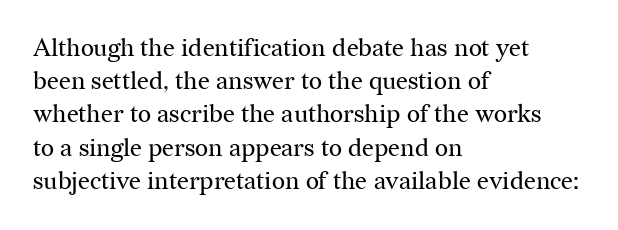
These lines sit exactly where default settings would place them. Decoration check: the copy has no underline. The typeface has the unassuming heft of standard copy or less. Horizontal alignment here is leftward, the default for most running prose.
